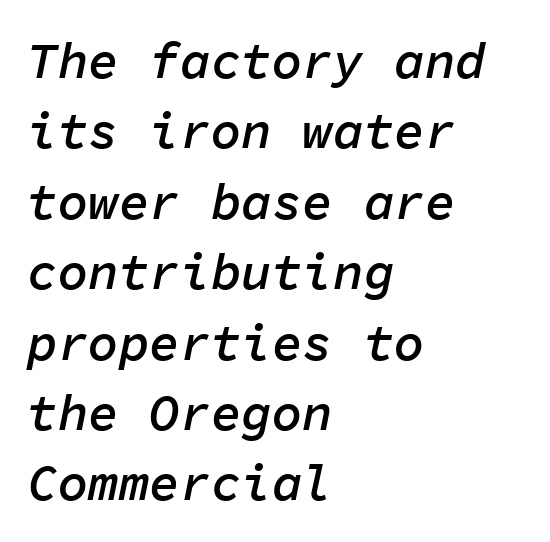
{"italic": "yes", "lean": "right", "slant_degrees": 11, "bold": "semi", "weight": "semibold", "width": "normal", "stroke_contrast": "low", "x_height": "medium", "monospaced": "yes", "underline": "no", "align": "left", "line_spacing": "normal", "line_spacing_ratio": 1.38, "letter_spacing": "normal", "letter_spacing_em": 0.0, "glyph_px": 51}
